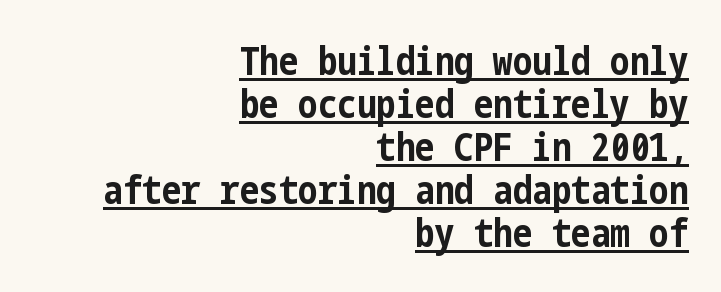
Q: Is the text bold? A: Yes.
Q: Is the text italic (slanted)? A: No, it is upright.
Q: Is the typeface a serif or a sans-serif typeface? A: Sans-serif.
Q: Is the text underlined? A: Yes.
Q: How is the paragraph aligned? A: Right-aligned.
Q: Is the spacing between letters normal or unusually wide? A: Normal.
Q: Is the spacing between lines tight, normal or loose? A: Tight.
Q: Width (condensed, normal, or wide)? A: Condensed.
Q: Stroke contrast? A: Low.
Q: x-height? A: Medium.
